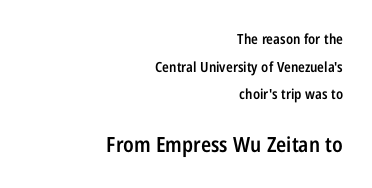
Q: Is the text bold? A: Semi-bold.
Q: Is the text italic (slanted)? A: No, it is upright.
Q: Is the text underlined? A: No.
Q: How is the paragraph aligned? A: Right-aligned.
Q: Is the spacing between letters normal or unusually wide? A: Normal.
Q: Is the spacing between lines tight, normal or loose? A: Loose.
Q: Which block of text is set in a larger size, the first (top) or the second (bottom)? A: The second (bottom) one.
